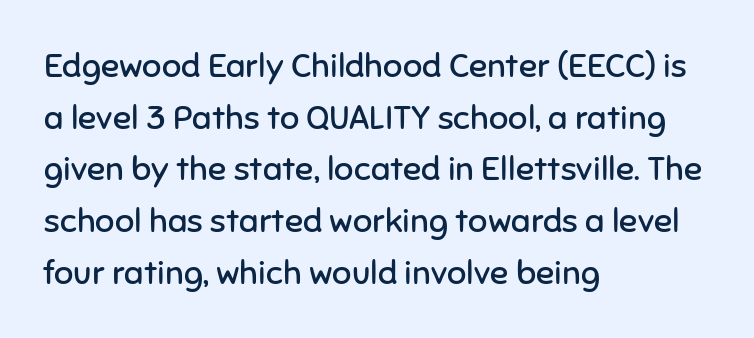
The typesetting does not lean heavy: it is not bold. Teacher's note: observe the even left margin — that is flush-left alignment. Posture: upright roman. Varying glyph widths throughout — classic text-font behaviour.
